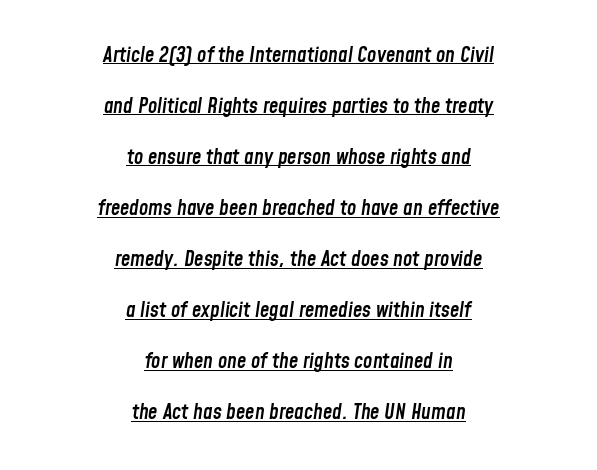
The image shows 21 px text type, italic (leaning right); set centered, loose line spacing (2.43x), normal letter spacing, underlined.
